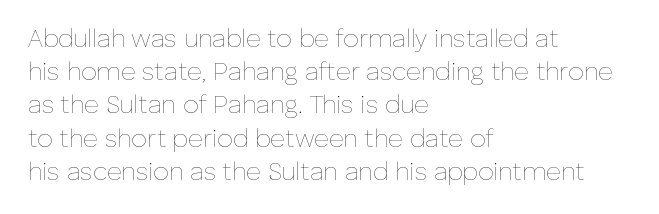
The image shows 25 px text type, upright; set left-aligned, normal line spacing (1.33x), normal letter spacing, not underlined.
